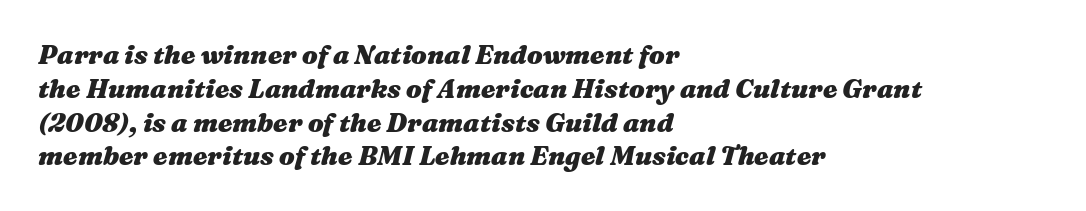
{"italic": "yes", "lean": "right", "slant_degrees": 16, "bold": "yes", "underline": "no", "align": "left", "line_spacing": "normal", "line_spacing_ratio": 1.3, "letter_spacing": "normal", "letter_spacing_em": 0.0, "glyph_px": 26}
